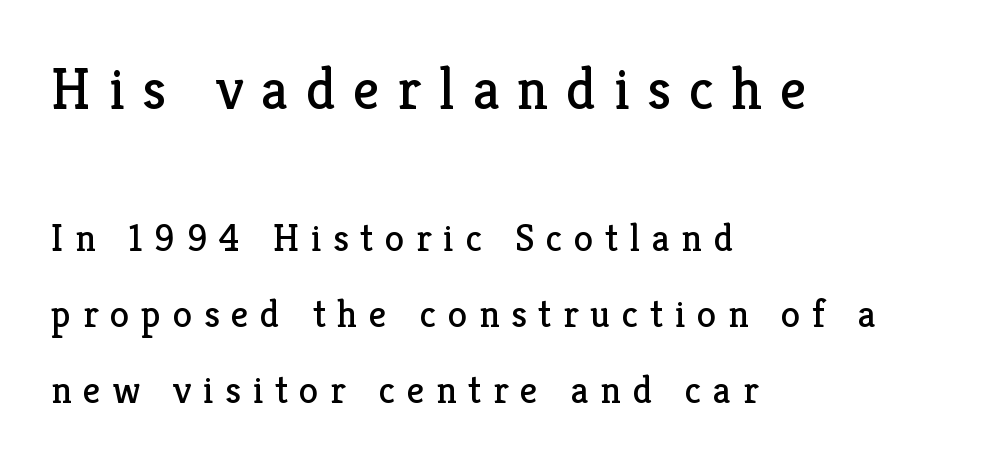
Whoever set this made the first block the dominant, larger element. The tracking reads as deliberately expanded to a designer's eye. Weight: not bold — regular or lighter. Any mark beneath the type? The region is blank.
